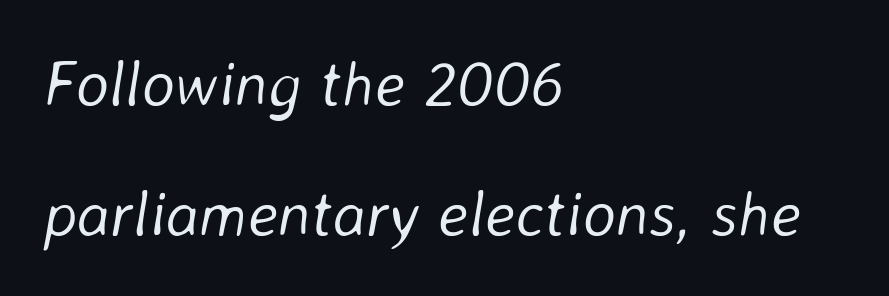
{"italic": "yes", "lean": "right", "slant_degrees": 8, "bold": "no", "weight": "light", "width": "normal", "stroke_contrast": "low", "x_height": "medium", "monospaced": "no", "underline": "no", "align": "left", "line_spacing": "loose", "line_spacing_ratio": 2.07, "letter_spacing": "normal", "letter_spacing_em": 0.0, "glyph_px": 63}
